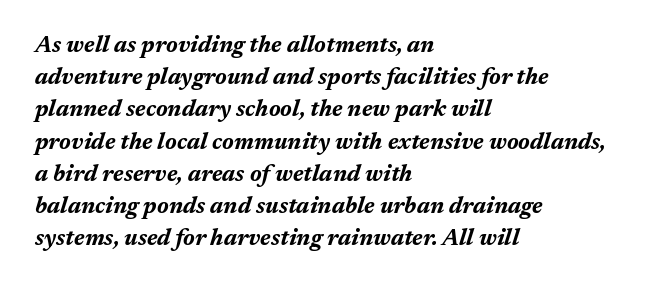
Q: Is the text bold? A: Yes.
Q: Is the text italic (slanted)? A: Yes, it leans right by about 17 degrees.
Q: Is the text underlined? A: No.
Q: How is the paragraph aligned? A: Left-aligned.
Q: Is the spacing between letters normal or unusually wide? A: Normal.
Q: Is the spacing between lines tight, normal or loose? A: Normal.
